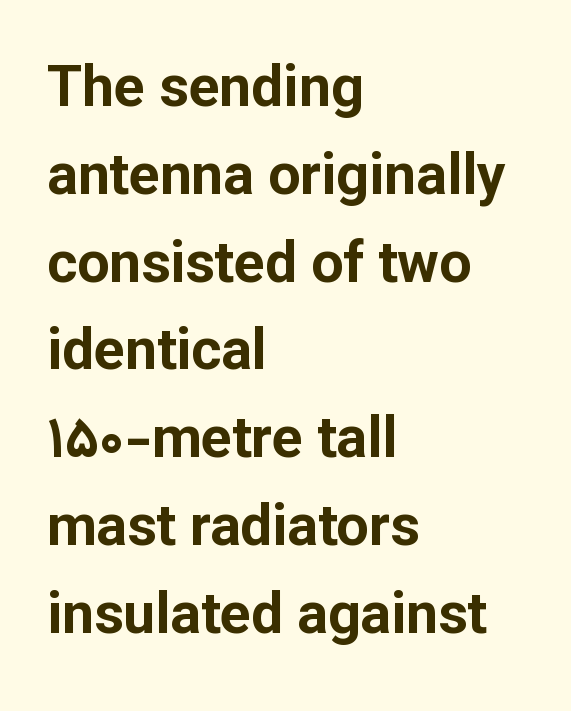
{"serif": "no", "italic": "no", "bold": "yes", "weight": "bold", "width": "normal", "stroke_contrast": "low", "x_height": "medium", "monospaced": "no", "underline": "no", "align": "left", "line_spacing": "normal", "line_spacing_ratio": 1.54, "letter_spacing": "normal", "letter_spacing_em": 0.0, "glyph_px": 57}
